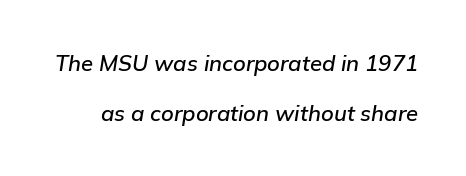
The gaps between neighbouring characters are ordinary and unremarkable. The passage shown is not underscored anywhere. The text carries the slant typical of an italic or oblique font. The passage shown is semibold, sitting just below true bold. Line spacing here is loose.
